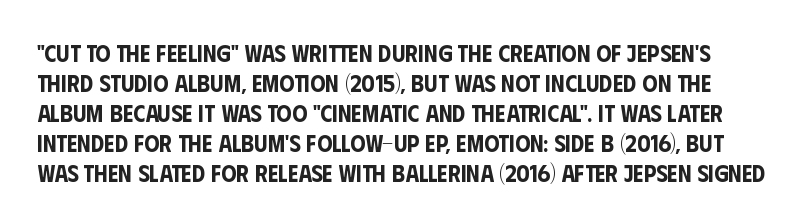
Q: Is the text italic (slanted)? A: No, it is upright.
Q: Is the text underlined? A: No.
Q: Is the spacing between letters normal or unusually wide? A: Normal.
Q: Is the spacing between lines tight, normal or loose? A: Normal.
